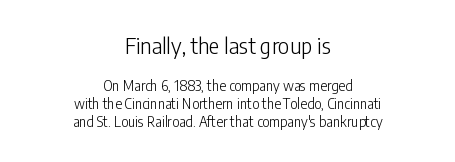
{"italic": "no", "bold": "no", "underline": "no", "align": "center", "line_spacing": "normal", "line_spacing_ratio": 1.26, "letter_spacing": "normal", "letter_spacing_em": 0.0, "larger_block": "first", "size_ratio": 1.57, "glyph_px": 22}
